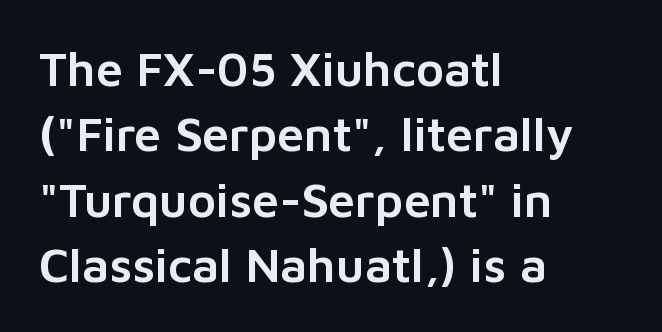
The image shows 48 px sans-serif type, upright; set left-aligned, normal line spacing (1.36x), normal letter spacing, not underlined; low stroke contrast and a medium x-height.
